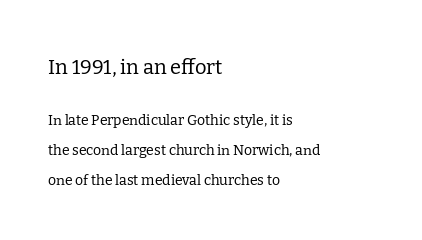
Q: Is the text bold? A: No.
Q: Is the text italic (slanted)? A: No, it is upright.
Q: Is the text underlined? A: No.
Q: How is the paragraph aligned? A: Left-aligned.
Q: Is the spacing between letters normal or unusually wide? A: Normal.
Q: Is the spacing between lines tight, normal or loose? A: Loose.
Q: Which block of text is set in a larger size, the first (top) or the second (bottom)? A: The first (top) one.
